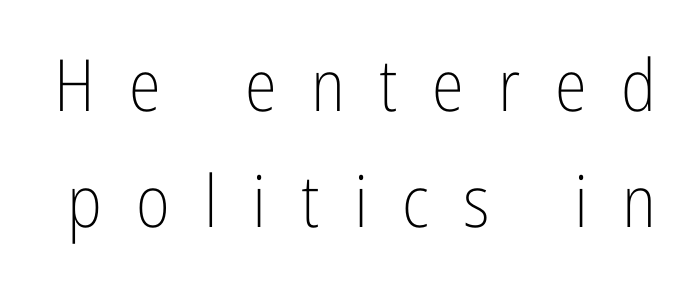
The image shows 72 px light, condensed sans-serif type, upright; set normal line spacing (1.61x), unusually wide letter spacing (+0.48 em), not underlined; low stroke contrast and a medium x-height.
